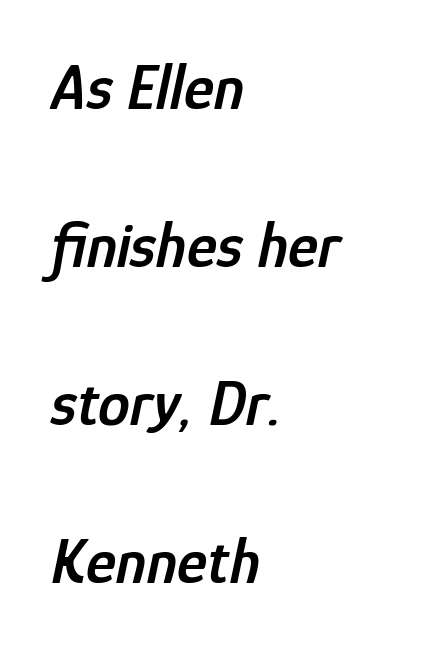
Q: Is the text bold? A: Semi-bold.
Q: Is the text italic (slanted)? A: Yes, it leans right by about 12 degrees.
Q: Is the text underlined? A: No.
Q: How is the paragraph aligned? A: Left-aligned.
Q: Is the spacing between letters normal or unusually wide? A: Normal.
Q: Is the spacing between lines tight, normal or loose? A: Loose.
Q: Width (condensed, normal, or wide)? A: Condensed.
Q: Stroke contrast? A: Low.
Q: x-height? A: Medium.
Q: Monospaced? A: No.
